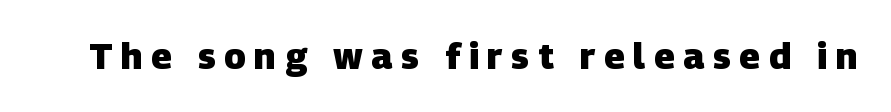
Q: Is the text bold? A: Yes.
Q: Is the typeface a serif or a sans-serif typeface? A: Sans-serif.
Q: Is the text underlined? A: No.
Q: Is the spacing between letters normal or unusually wide? A: Unusually wide.
Q: Width (condensed, normal, or wide)? A: Normal.
Q: Stroke contrast? A: Low.
Q: x-height? A: Large.
Q: Monospaced? A: No.
